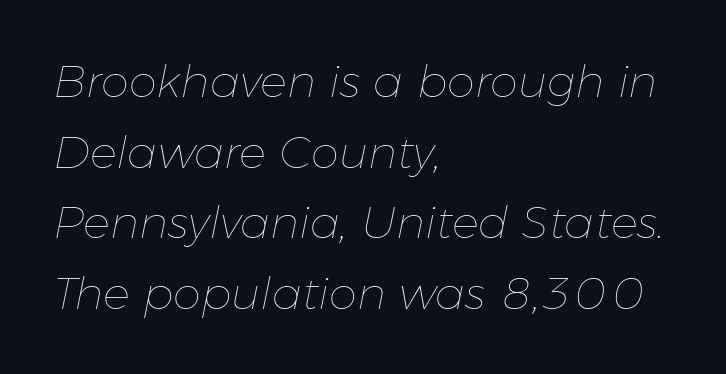
{"italic": "yes", "lean": "right", "slant_degrees": 11, "bold": "no", "weight": "thin", "width": "normal", "stroke_contrast": "low", "x_height": "medium", "monospaced": "no", "underline": "no", "align": "left", "line_spacing": "normal", "line_spacing_ratio": 1.57, "letter_spacing": "normal", "letter_spacing_em": 0.0, "glyph_px": 45}
